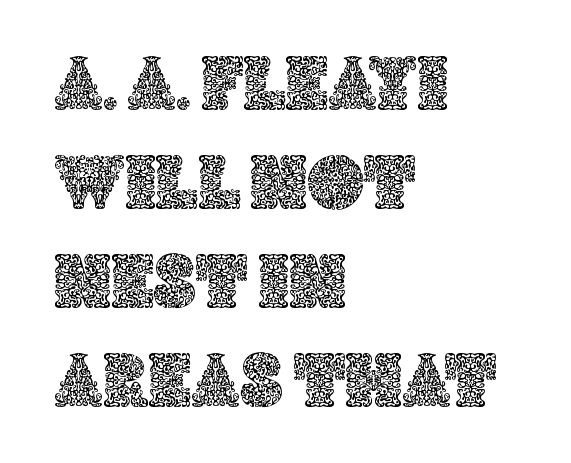
The image shows 78 px text type, upright; set left-aligned, normal line spacing (1.27x), normal letter spacing, not underlined; a large x-height.
